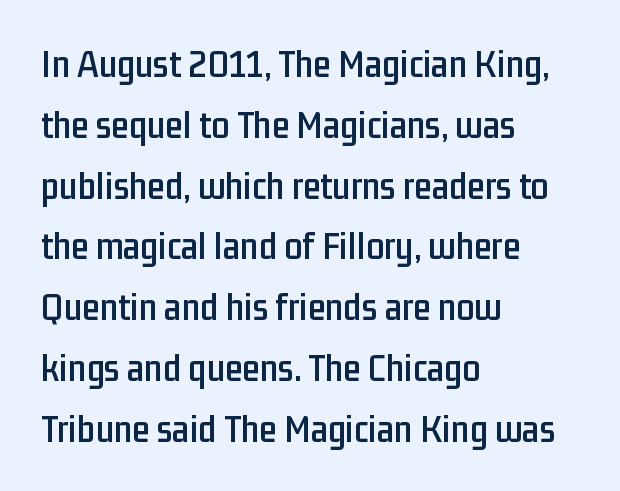
Q: Is the text italic (slanted)? A: No, it is upright.
Q: Is the typeface a serif or a sans-serif typeface? A: Sans-serif.
Q: Is the text underlined? A: No.
Q: How is the paragraph aligned? A: Left-aligned.
Q: Is the spacing between letters normal or unusually wide? A: Normal.
Q: Is the spacing between lines tight, normal or loose? A: Normal.
Q: Width (condensed, normal, or wide)? A: Condensed.
Q: Stroke contrast? A: Low.
Q: x-height? A: Medium.
Q: Monospaced? A: No.
